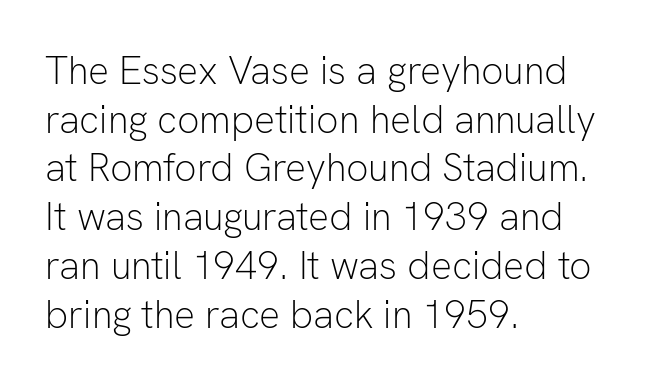
Q: Is the text bold? A: No.
Q: Is the text italic (slanted)? A: No, it is upright.
Q: Is the typeface a serif or a sans-serif typeface? A: Sans-serif.
Q: Is the text underlined? A: No.
Q: How is the paragraph aligned? A: Left-aligned.
Q: Is the spacing between letters normal or unusually wide? A: Normal.
Q: Is the spacing between lines tight, normal or loose? A: Normal.
Q: Width (condensed, normal, or wide)? A: Normal.
Q: Stroke contrast? A: Low.
Q: x-height? A: Medium.
Q: Monospaced? A: No.
